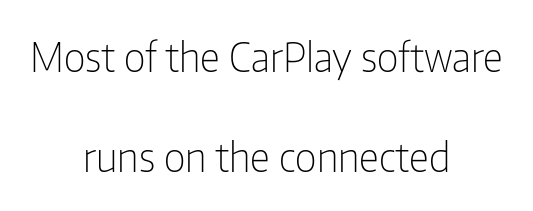
The image shows 40 px light, condensed sans-serif type, upright; set centered, loose line spacing (2.49x), normal letter spacing, not underlined; low stroke contrast and a medium x-height.
